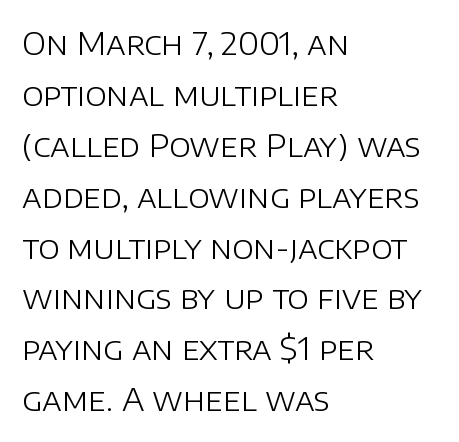
Q: Is the text bold? A: No.
Q: Is the text italic (slanted)? A: No, it is upright.
Q: Is the typeface a serif or a sans-serif typeface? A: Sans-serif.
Q: Is the text underlined? A: No.
Q: How is the paragraph aligned? A: Left-aligned.
Q: Is the spacing between letters normal or unusually wide? A: Normal.
Q: Is the spacing between lines tight, normal or loose? A: Normal.
Q: Width (condensed, normal, or wide)? A: Normal.
Q: Stroke contrast? A: Low.
Q: x-height? A: Large.
Q: Monospaced? A: No.
